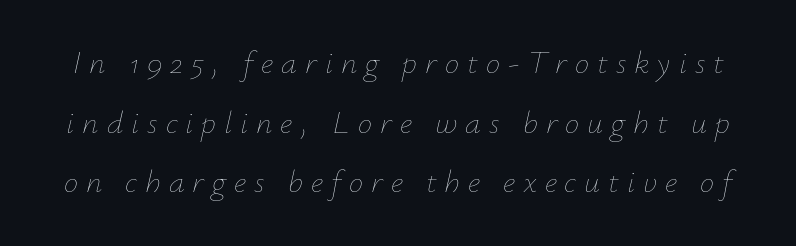
{"italic": "yes", "lean": "right", "slant_degrees": 12, "bold": "no", "weight": "thin", "width": "normal", "stroke_contrast": "low", "x_height": "small", "monospaced": "no", "underline": "no", "line_spacing_ratio": 1.86, "letter_spacing": "wide", "letter_spacing_em": 0.25, "glyph_px": 32}
